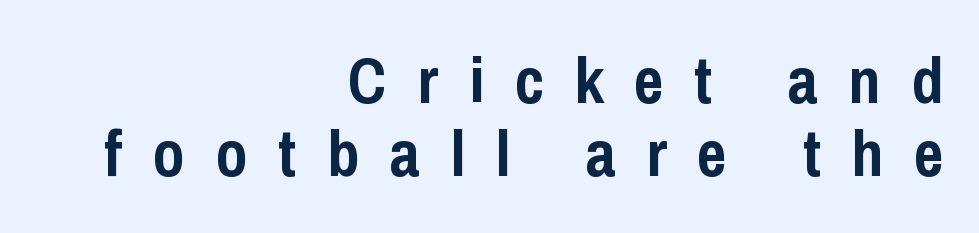
Q: Is the text bold? A: Yes.
Q: Is the text italic (slanted)? A: No, it is upright.
Q: Is the typeface a serif or a sans-serif typeface? A: Sans-serif.
Q: Is the text underlined? A: No.
Q: How is the paragraph aligned? A: Right-aligned.
Q: Is the spacing between letters normal or unusually wide? A: Unusually wide.
Q: Is the spacing between lines tight, normal or loose? A: Tight.
Q: Width (condensed, normal, or wide)? A: Condensed.
Q: Stroke contrast? A: Low.
Q: x-height? A: Medium.
Q: Monospaced? A: No.
